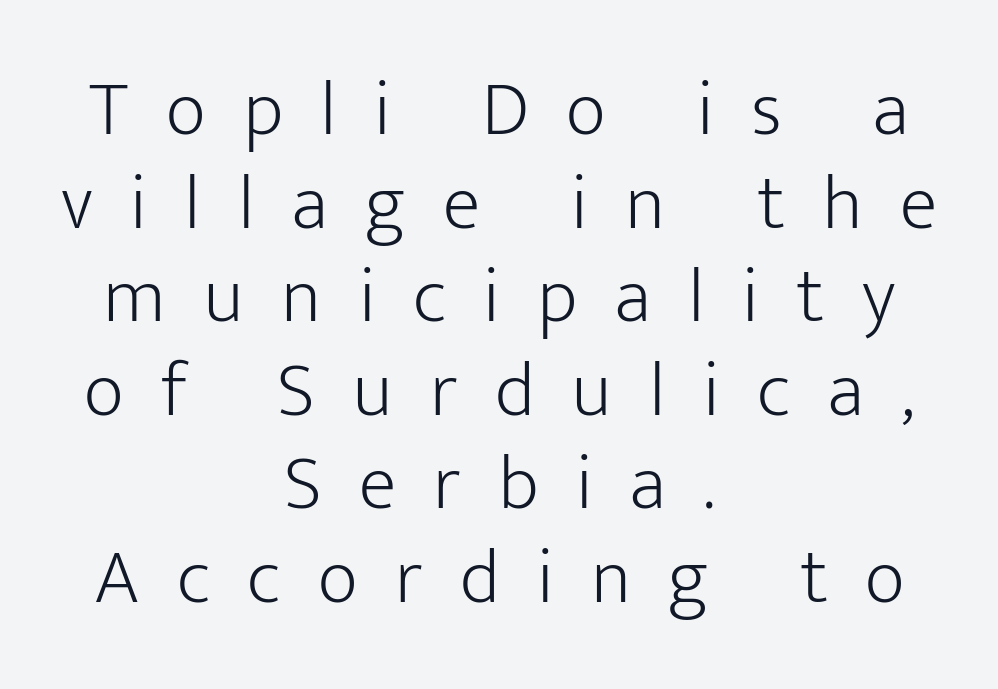
Q: Is the text bold? A: No.
Q: Is the text italic (slanted)? A: No, it is upright.
Q: Is the typeface a serif or a sans-serif typeface? A: Sans-serif.
Q: Is the text underlined? A: No.
Q: How is the paragraph aligned? A: Centered.
Q: Is the spacing between letters normal or unusually wide? A: Unusually wide.
Q: Width (condensed, normal, or wide)? A: Normal.
Q: Stroke contrast? A: Low.
Q: x-height? A: Medium.
Q: Monospaced? A: No.
